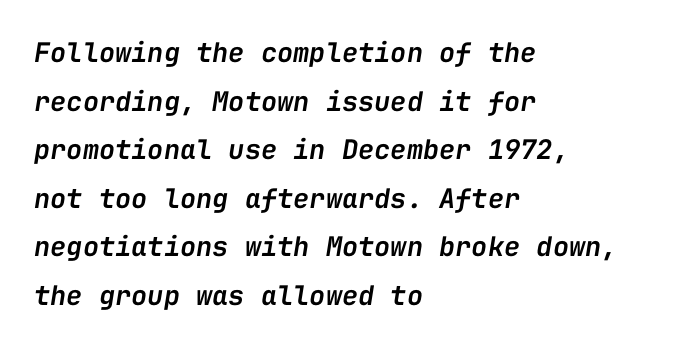
Q: Is the text bold? A: Semi-bold.
Q: Is the text italic (slanted)? A: Yes, it leans right by about 9 degrees.
Q: Is the text underlined? A: No.
Q: How is the paragraph aligned? A: Left-aligned.
Q: Is the spacing between letters normal or unusually wide? A: Normal.
